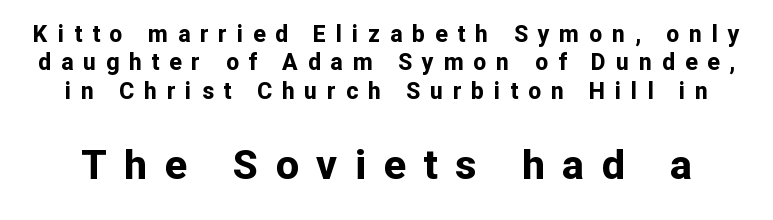
Q: Is the text bold? A: Yes.
Q: Is the text italic (slanted)? A: No, it is upright.
Q: Is the typeface a serif or a sans-serif typeface? A: Sans-serif.
Q: Is the text underlined? A: No.
Q: Is the spacing between letters normal or unusually wide? A: Unusually wide.
Q: Which block of text is set in a larger size, the first (top) or the second (bottom)? A: The second (bottom) one.
Q: Width (condensed, normal, or wide)? A: Normal.
Q: Stroke contrast? A: Low.
Q: x-height? A: Medium.
Q: Monospaced? A: No.
